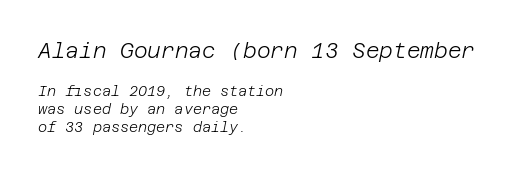
Q: Is the text bold? A: No.
Q: Is the text italic (slanted)? A: Yes, it leans right by about 12 degrees.
Q: Is the text underlined? A: No.
Q: How is the paragraph aligned? A: Left-aligned.
Q: Is the spacing between letters normal or unusually wide? A: Normal.
Q: Is the spacing between lines tight, normal or loose? A: Normal.
Q: Which block of text is set in a larger size, the first (top) or the second (bottom)? A: The first (top) one.
